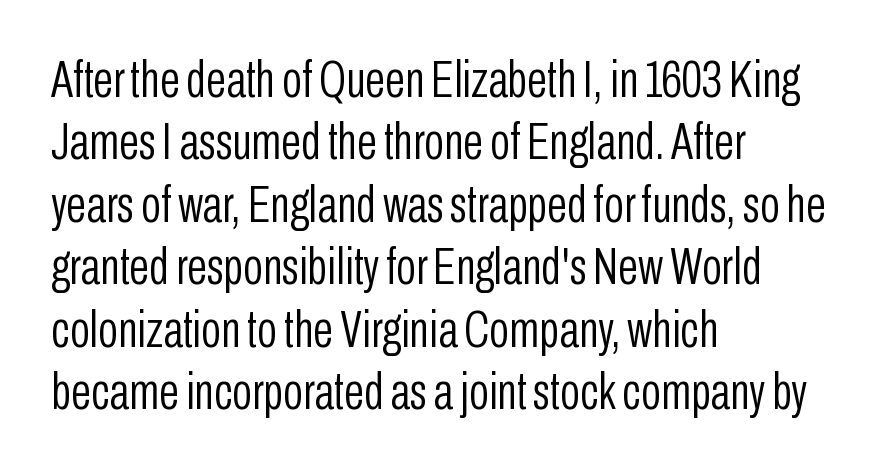
{"serif": "no", "italic": "no", "bold": "no", "weight": "light", "width": "condensed", "stroke_contrast": "low", "x_height": "medium", "monospaced": "no", "underline": "no", "align": "left", "line_spacing_ratio": 1.2, "letter_spacing": "normal", "letter_spacing_em": 0.0, "glyph_px": 52}
